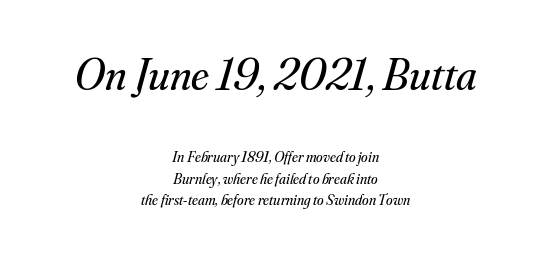
The image shows 45 px regular-weight serif type, italic (leaning right); set centered, normal line spacing (1.46x), normal letter spacing, not underlined; the first (top) block is 3.0x larger; medium stroke contrast and a small x-height.
